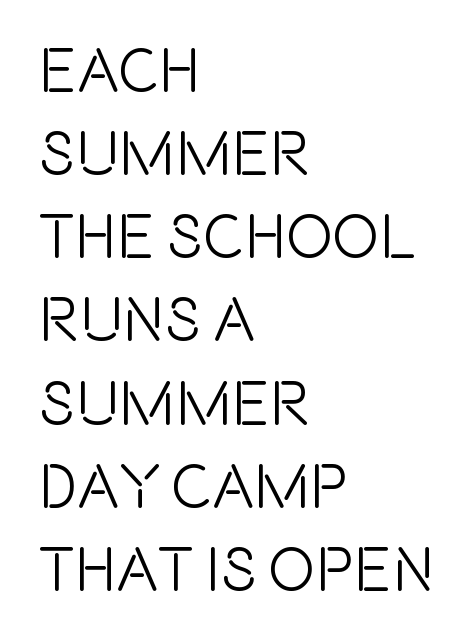
Q: Is the text italic (slanted)? A: No, it is upright.
Q: Is the typeface a serif or a sans-serif typeface? A: Sans-serif.
Q: Is the text underlined? A: No.
Q: How is the paragraph aligned? A: Left-aligned.
Q: Is the spacing between letters normal or unusually wide? A: Normal.
Q: Is the spacing between lines tight, normal or loose? A: Normal.
Q: Width (condensed, normal, or wide)? A: Condensed.
Q: x-height? A: Large.
Q: Monospaced? A: No.
